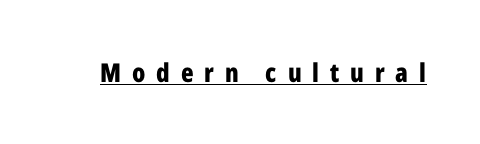
{"italic": "no", "bold": "yes", "underline": "yes", "letter_spacing": "wide", "letter_spacing_em": 0.42, "glyph_px": 26}
